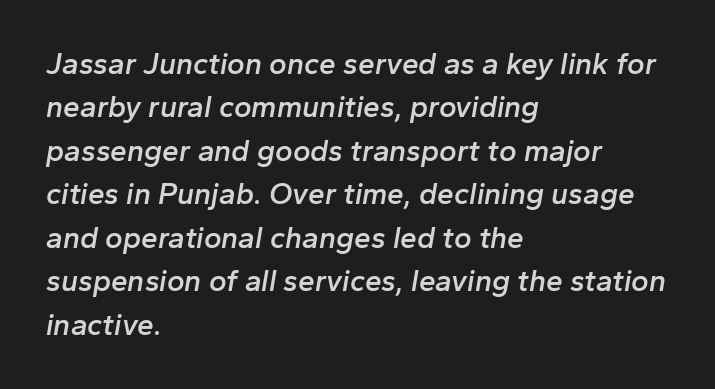
The image shows 30 px semibold type, italic (leaning right); set left-aligned, normal line spacing (1.45x), normal letter spacing, not underlined; low stroke contrast and a medium x-height.
